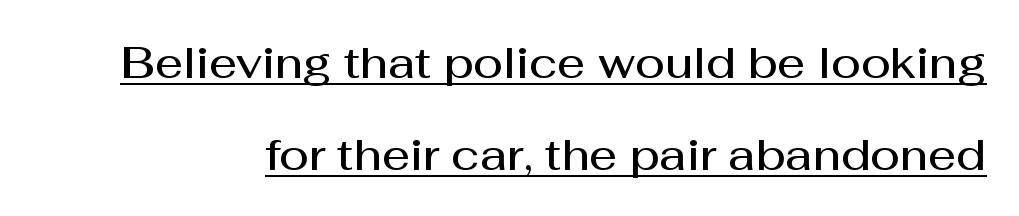
The image shows 44 px semibold sans-serif type, upright; set loose line spacing (2.08x), normal letter spacing, underlined; medium stroke contrast and a medium x-height.
